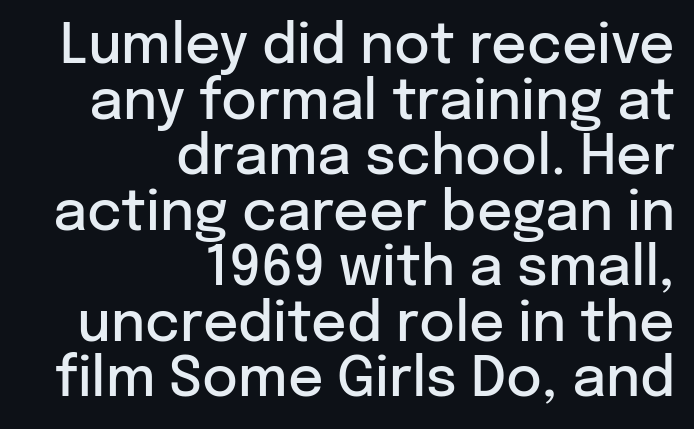
{"serif": "no", "italic": "no", "bold": "semi", "weight": "semibold", "width": "normal", "stroke_contrast": "low", "x_height": "medium", "monospaced": "no", "underline": "no", "align": "right", "line_spacing": "tight", "line_spacing_ratio": 1.01, "letter_spacing": "normal", "letter_spacing_em": 0.0, "glyph_px": 55}
